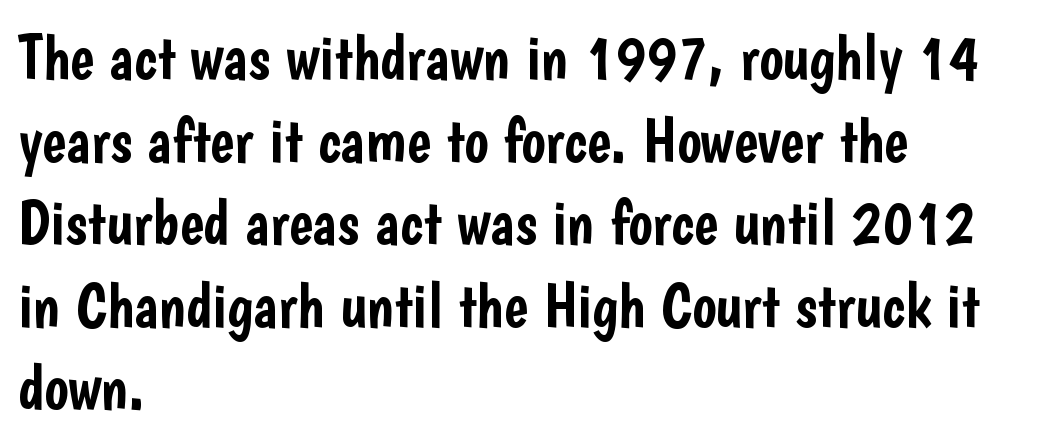
The image shows 64 px condensed sans-serif type, upright; set left-aligned, normal line spacing (1.29x), normal letter spacing, not underlined; low stroke contrast and a medium x-height.
